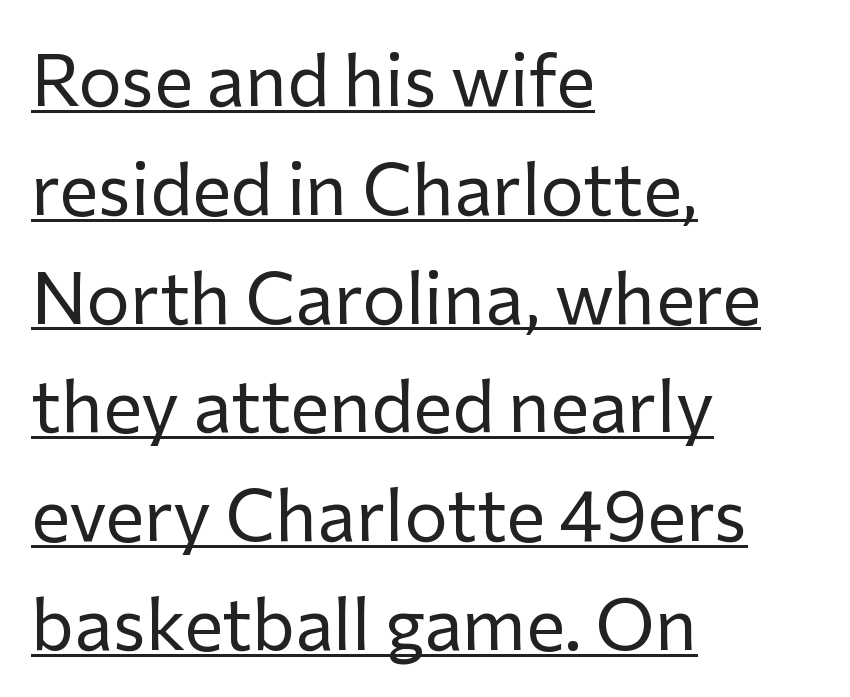
The passage shown is typed in a proportional face where columns would drift. The paragraph shown leans on its left margin. Summary of vertical rhythm: regular, with standard interline spacing. The letters sit at their default tracking, neither squeezed nor spread. The specimen includes a rule beneath the text block's lines. Unlike italic type, these characters show no tilt at all.
